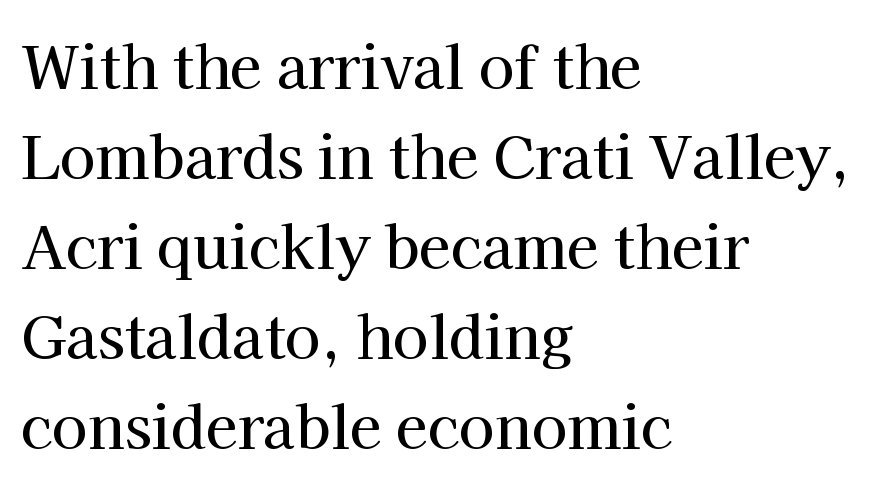
Q: Is the text italic (slanted)? A: No, it is upright.
Q: Is the typeface a serif or a sans-serif typeface? A: Serif.
Q: Is the text underlined? A: No.
Q: How is the paragraph aligned? A: Left-aligned.
Q: Is the spacing between letters normal or unusually wide? A: Normal.
Q: Is the spacing between lines tight, normal or loose? A: Normal.
Q: Width (condensed, normal, or wide)? A: Normal.
Q: Stroke contrast? A: High.
Q: x-height? A: Medium.
Q: Monospaced? A: No.
